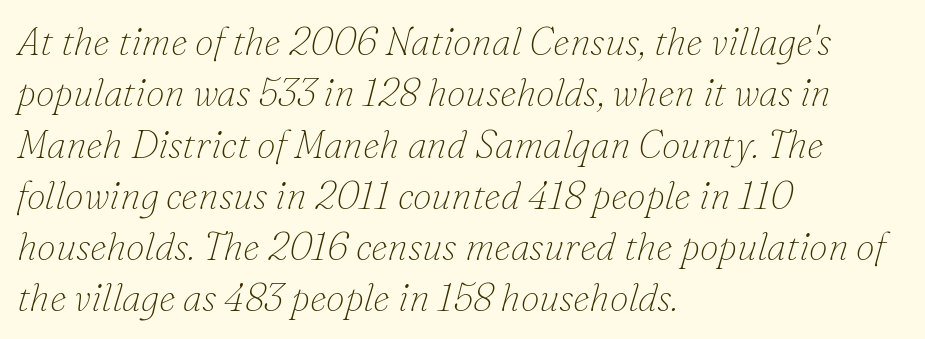
{"serif": "yes", "italic": "yes", "lean": "right", "slant_degrees": 16, "bold": "no", "weight": "thin", "width": "normal", "stroke_contrast": "low", "x_height": "small", "monospaced": "no", "underline": "no", "align": "left", "line_spacing": "normal", "line_spacing_ratio": 1.35, "letter_spacing": "normal", "letter_spacing_em": 0.0, "glyph_px": 38}
